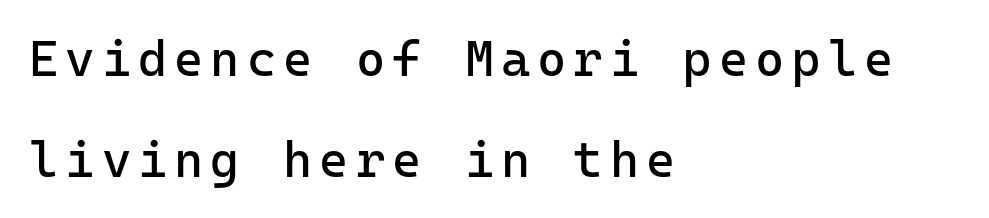
Q: Is the text bold? A: No.
Q: Is the text italic (slanted)? A: No, it is upright.
Q: Is the typeface a serif or a sans-serif typeface? A: Sans-serif.
Q: Is the text underlined? A: No.
Q: How is the paragraph aligned? A: Left-aligned.
Q: Is the spacing between lines tight, normal or loose? A: Loose.
Q: Width (condensed, normal, or wide)? A: Normal.
Q: Stroke contrast? A: Low.
Q: x-height? A: Medium.
Q: Monospaced? A: Yes.
